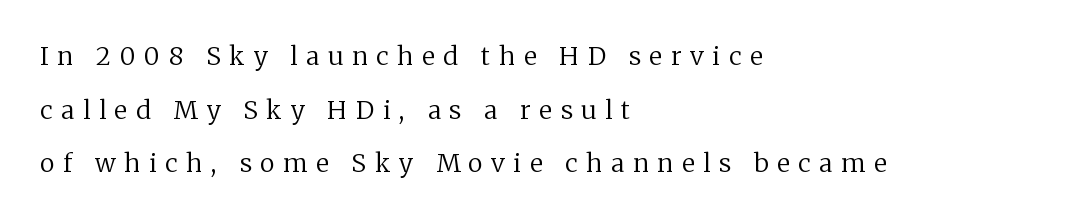
The image shows 25 px text type, upright; set left-aligned, loose line spacing (2.15x), unusually wide letter spacing (+0.35 em), not underlined.
